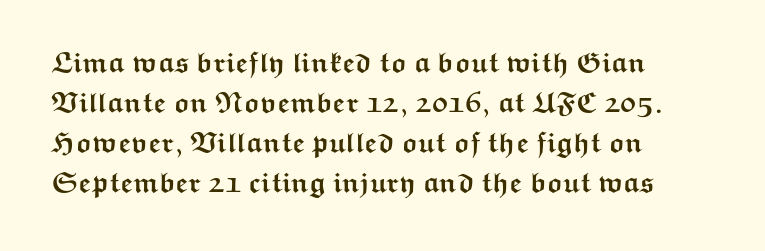
{"serif": "no", "italic": "no", "bold": "yes", "weight": "semibold", "width": "wide", "stroke_contrast": "medium", "x_height": "medium", "monospaced": "no", "underline": "no", "align": "left", "line_spacing": "normal", "line_spacing_ratio": 1.43, "letter_spacing": "normal", "letter_spacing_em": 0.0, "glyph_px": 28}
